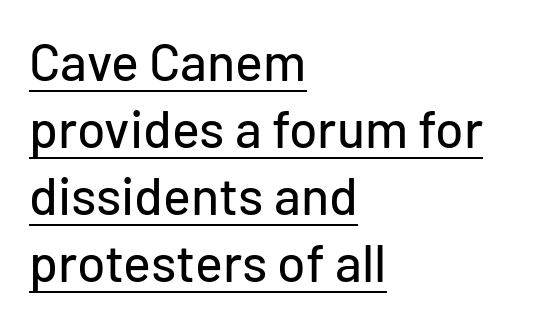
Teacher's note: observe the even left margin — that is flush-left alignment. Spacing verdict: proportional, widths tailored to each character. The rendering shows plain stroke endings on the letterforms — a sans-serif design. Characters remain perfectly vertical along every line. The glyphs are accompanied by a horizontal stroke just below them.
